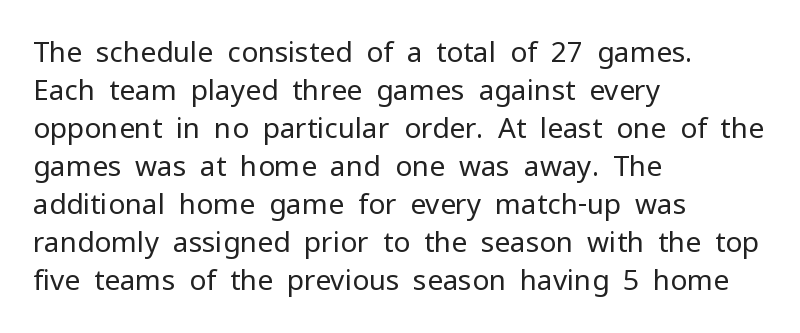
The image shows 28 px regular-weight sans-serif type, upright; set left-aligned, normal line spacing (1.36x), normal letter spacing, not underlined; low stroke contrast and a medium x-height.
